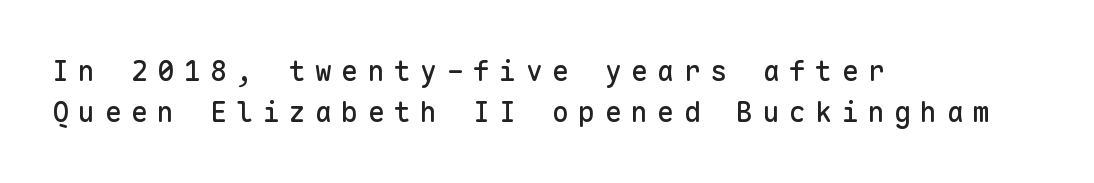
{"serif": "no", "italic": "no", "width": "normal", "stroke_contrast": "low", "x_height": "medium", "monospaced": "yes", "underline": "no", "align": "left", "line_spacing": "normal", "line_spacing_ratio": 1.46, "letter_spacing": "wide", "letter_spacing_em": 0.34, "glyph_px": 28}
